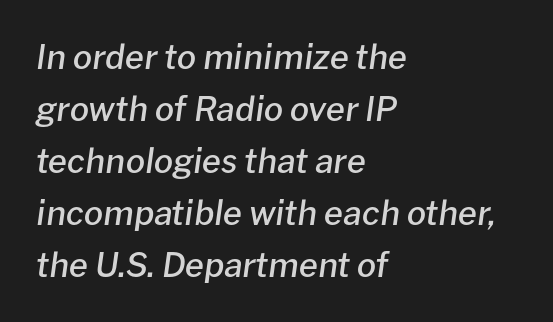
The image shows 34 px semibold type, italic (leaning right); set left-aligned, normal line spacing (1.53x), normal letter spacing, not underlined; low stroke contrast and a medium x-height.
